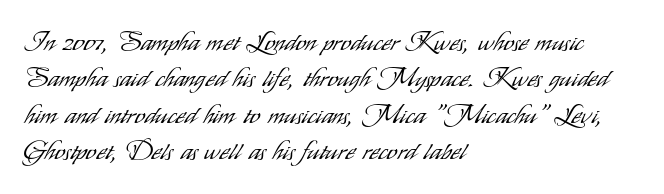
Q: Is the text bold? A: No.
Q: Is the text italic (slanted)? A: Yes.
Q: Is the text underlined? A: No.
Q: How is the paragraph aligned? A: Left-aligned.
Q: Is the spacing between letters normal or unusually wide? A: Normal.
Q: Is the spacing between lines tight, normal or loose? A: Normal.
